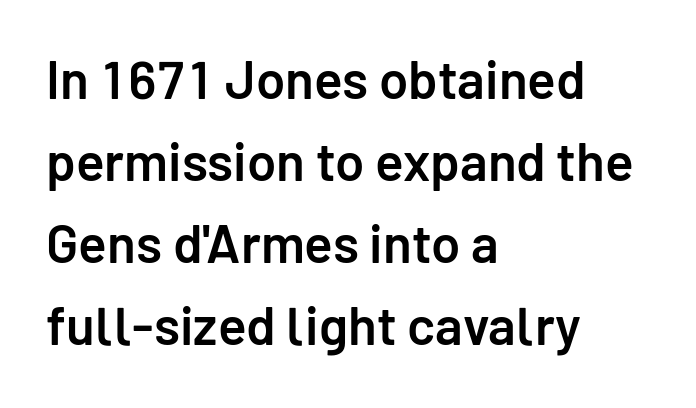
The image shows 53 px semibold sans-serif type, upright; set left-aligned, normal line spacing (1.55x), normal letter spacing, not underlined; low stroke contrast and a medium x-height.
